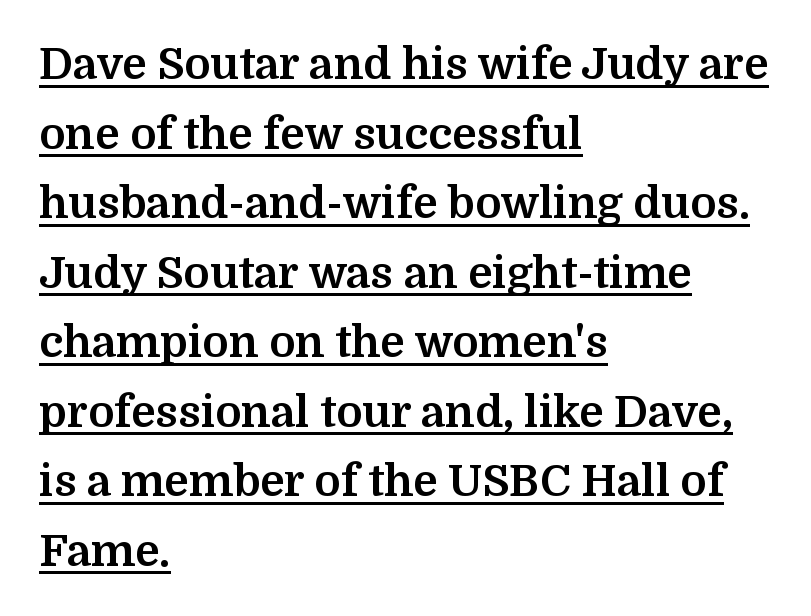
The image shows 44 px bold serif type, upright; set left-aligned, normal line spacing (1.58x), normal letter spacing, underlined; medium stroke contrast and a medium x-height.
